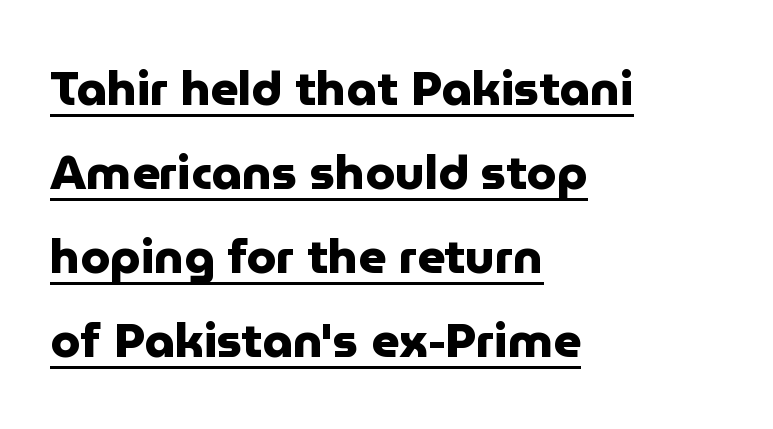
Font category for this specimen: sans-serif. Compared with undecorated copy, this sample adds a rule below the words. Look at the tracking — it's just the regular setting, nothing added. Caption: multi-line text, flush left, ragged right. Note the varied advance widths — an 'i' is clearly narrower than an 'm'.
